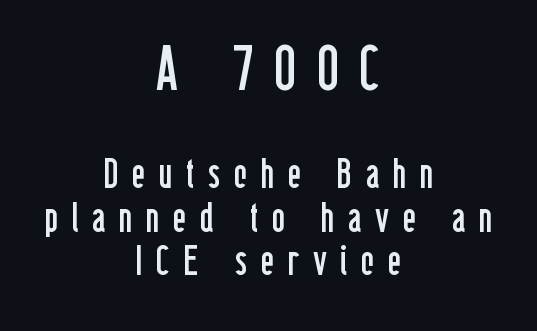
On a weight scale, this lands at 450 or below. Anything drawn beneath the words? Only blank space. The lines are packed closely together with very little leading. Visually the block forms a symmetrical silhouette, jagged on both flanks. The designer gave the opening block more size than the closing block. No feet cap the strokes, marking this as sans-serif type.
